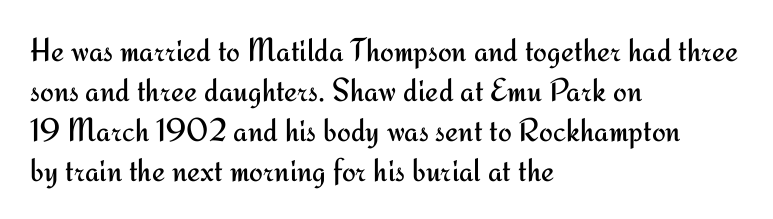
Q: Is the text bold? A: No.
Q: Is the text italic (slanted)? A: No, it is upright.
Q: Is the typeface a serif or a sans-serif typeface? A: Sans-serif.
Q: Is the text underlined? A: No.
Q: How is the paragraph aligned? A: Left-aligned.
Q: Is the spacing between letters normal or unusually wide? A: Normal.
Q: Width (condensed, normal, or wide)? A: Normal.
Q: Stroke contrast? A: Medium.
Q: x-height? A: Small.
Q: Monospaced? A: No.
